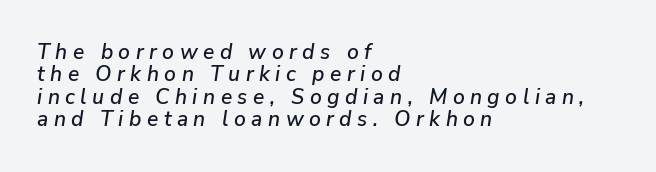
There is plenty of visible air inserted between adjacent glyphs. An italicized treatment has been applied to the whole sample. Closely set lines give the paragraph a compact silhouette. Horizontal alignment here is leftward, the default for most running prose. Check the space under the baseline: it is left empty.
